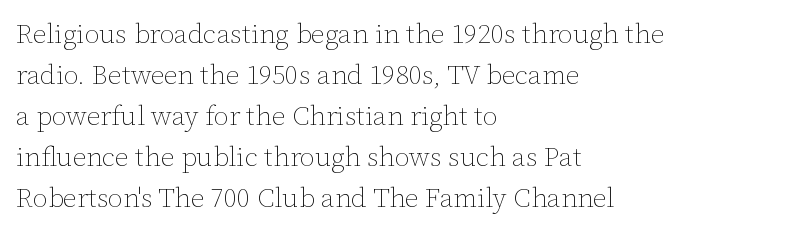
On a weight scale, this lands at 450 or below. The passage shown has conventional tracking throughout. A normal amount of white space separates one row of letters from the next. The rag falls on the right side of this text block.
